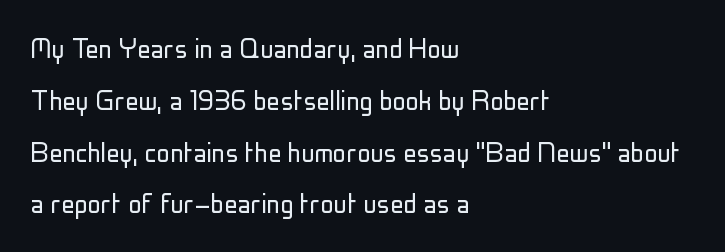
The image shows 33 px light, condensed sans-serif type, upright; set left-aligned, normal line spacing (1.57x), normal letter spacing, not underlined; low stroke contrast and a medium x-height.
